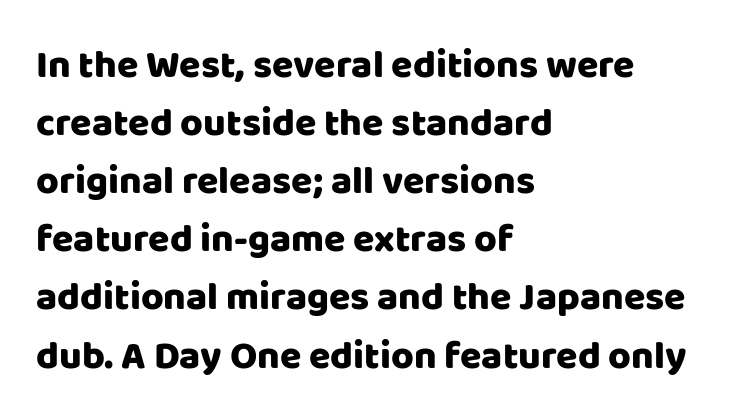
{"serif": "no", "italic": "no", "width": "normal", "stroke_contrast": "low", "x_height": "large", "monospaced": "no", "underline": "no", "align": "left", "line_spacing": "normal", "line_spacing_ratio": 1.49, "letter_spacing": "normal", "letter_spacing_em": 0.0, "glyph_px": 39}
